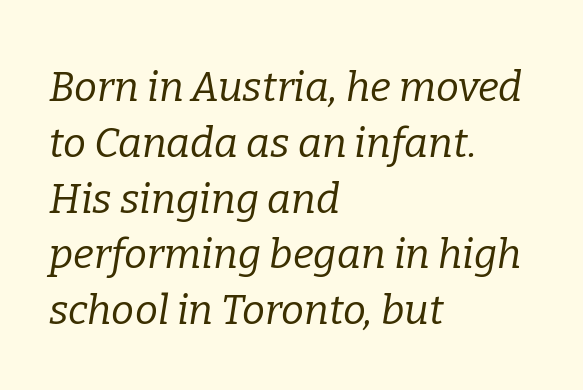
{"serif": "yes", "italic": "yes", "lean": "right", "slant_degrees": 9, "bold": "no", "weight": "regular", "width": "normal", "stroke_contrast": "low", "x_height": "medium", "monospaced": "no", "underline": "no", "align": "left", "line_spacing": "normal", "line_spacing_ratio": 1.36, "letter_spacing": "normal", "letter_spacing_em": 0.0, "glyph_px": 41}
